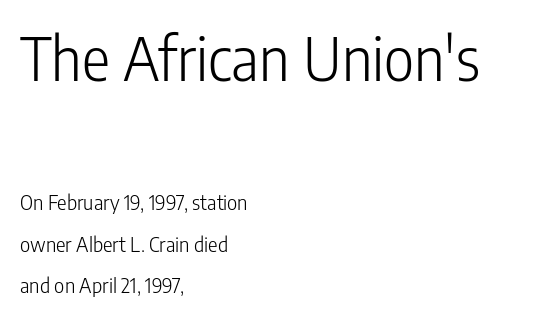
The lines in this sample share a left origin and differ only in where they stop. If you drew a line through each stem, it would be perfectly vertical. Note: no serifs on the glyphs. Here the glyphs are tracked normally, forming tight word shapes. Proportional: the letters do not fall into vertical columns. The face looks like a standard text weight, possibly lighter.
